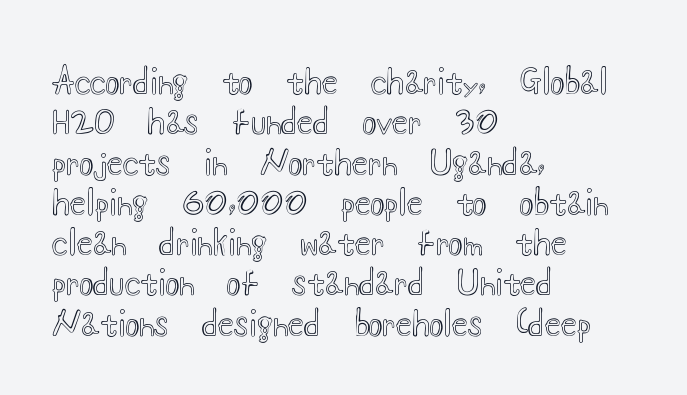
The image shows 33 px wide type, upright; set left-aligned, line spacing 1.22x, normal letter spacing, not underlined; a small x-height.
